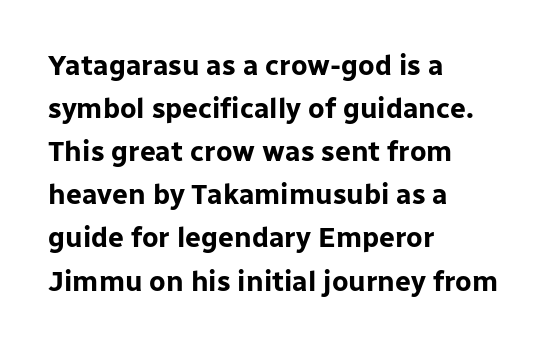
Q: Is the text bold? A: Yes.
Q: Is the text italic (slanted)? A: No, it is upright.
Q: Is the typeface a serif or a sans-serif typeface? A: Sans-serif.
Q: Is the text underlined? A: No.
Q: How is the paragraph aligned? A: Left-aligned.
Q: Is the spacing between letters normal or unusually wide? A: Normal.
Q: Is the spacing between lines tight, normal or loose? A: Normal.
Q: Width (condensed, normal, or wide)? A: Normal.
Q: Stroke contrast? A: Low.
Q: x-height? A: Medium.
Q: Monospaced? A: No.
